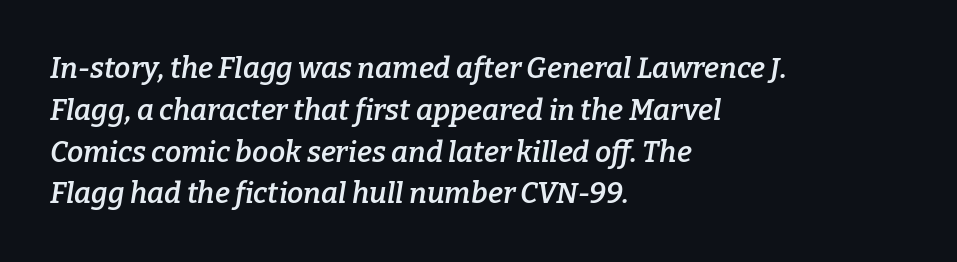
Tall strokes in this sample are angled rather than plumb. The gaps between neighbouring characters are ordinary and unremarkable. One-word summary of the alignment: left. The rendering uses natural spacing where letterforms have individual widths. Does the type have serifs? Yes, each stem ends in a small foot.
